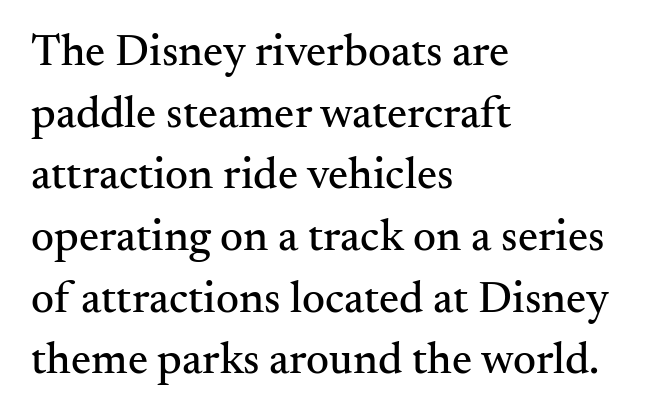
{"serif": "yes", "italic": "no", "width": "normal", "stroke_contrast": "medium", "x_height": "small", "monospaced": "no", "underline": "no", "align": "left", "line_spacing": "normal", "line_spacing_ratio": 1.37, "letter_spacing": "normal", "letter_spacing_em": 0.0, "glyph_px": 45}
